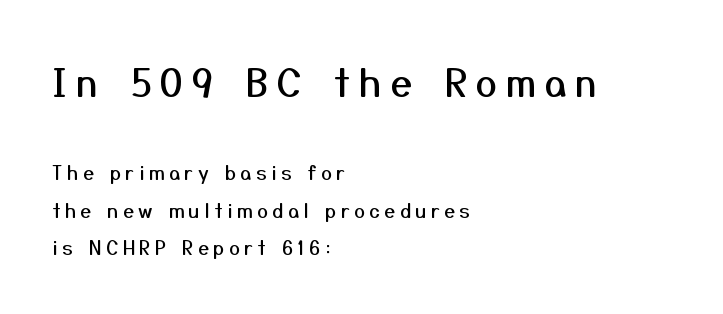
Q: Is the text italic (slanted)? A: No, it is upright.
Q: Is the typeface a serif or a sans-serif typeface? A: Sans-serif.
Q: Is the text underlined? A: No.
Q: How is the paragraph aligned? A: Left-aligned.
Q: Is the spacing between letters normal or unusually wide? A: Unusually wide.
Q: Is the spacing between lines tight, normal or loose? A: Loose.
Q: Which block of text is set in a larger size, the first (top) or the second (bottom)? A: The first (top) one.
Q: Width (condensed, normal, or wide)? A: Normal.
Q: Stroke contrast? A: Medium.
Q: x-height? A: Medium.
Q: Monospaced? A: No.
